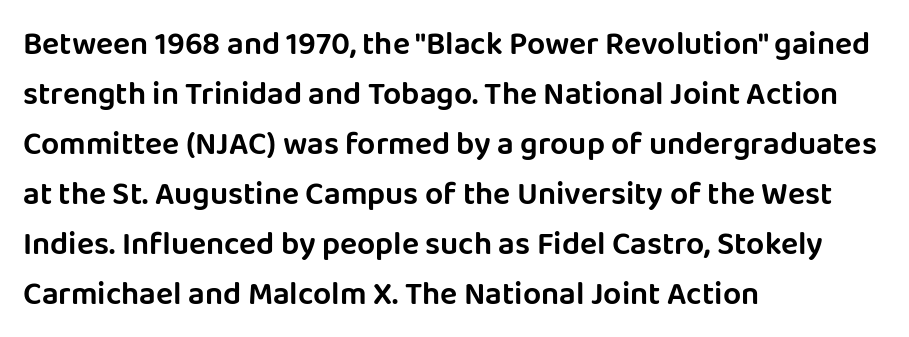
{"serif": "no", "italic": "no", "width": "normal", "stroke_contrast": "low", "x_height": "large", "monospaced": "no", "underline": "no", "align": "left", "line_spacing": "normal", "line_spacing_ratio": 1.56, "letter_spacing": "normal", "letter_spacing_em": 0.0, "glyph_px": 32}
